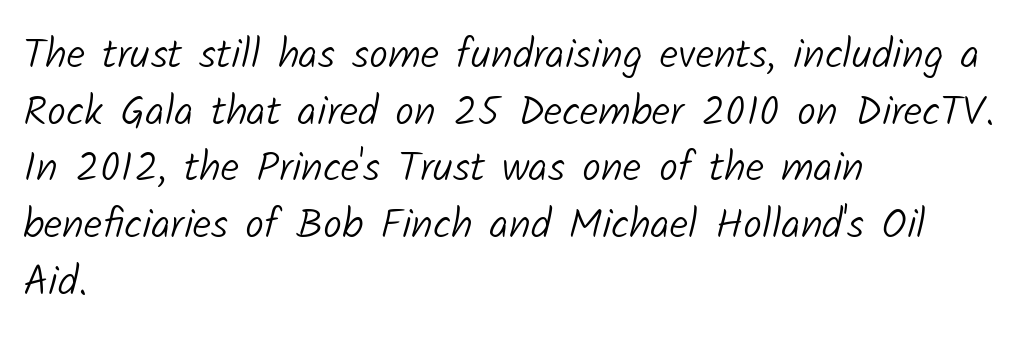
Short and long lines alike share a common starting point at left. Stem width sits at or under what a default text font uses. Regarding serifs, this sample does without them. The letters advance in unequal steps, a hallmark of proportional type. Words float on clear page, feet unadorned.
